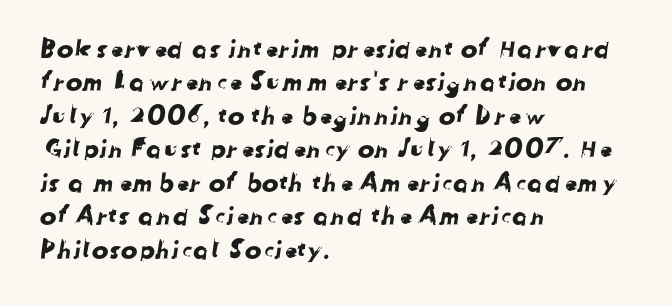
Line beginnings align vertically; line endings do not. Is the letter spacing exaggerated? No — it looks like the ordinary default. The designer left line spacing at the default. The string is rendered with underlining switched off.
